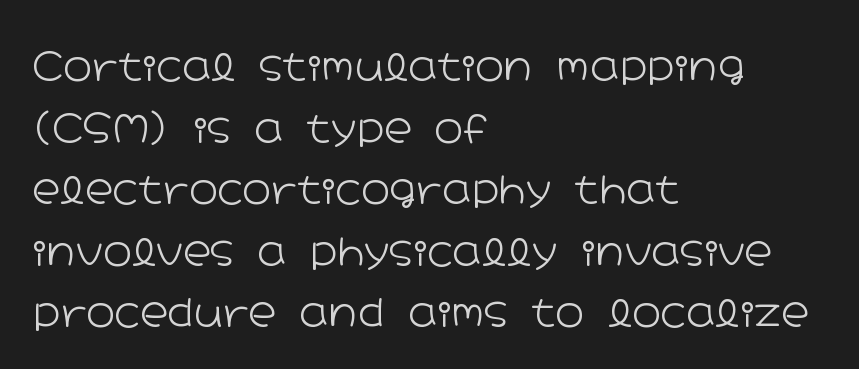
The image shows 39 px light, wide sans-serif type, upright; set left-aligned, normal line spacing (1.58x), normal letter spacing, not underlined; low stroke contrast and a medium x-height.
